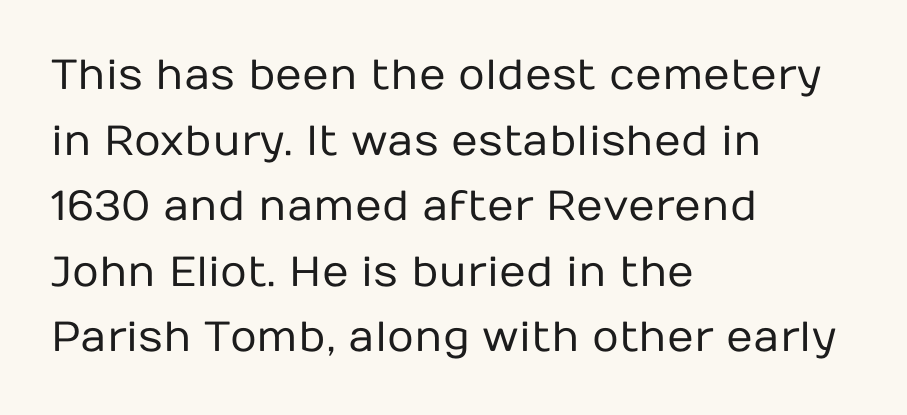
{"serif": "no", "italic": "no", "bold": "no", "weight": "regular", "width": "normal", "stroke_contrast": "low", "x_height": "medium", "monospaced": "no", "underline": "no", "align": "left", "line_spacing": "normal", "line_spacing_ratio": 1.56, "letter_spacing": "normal", "letter_spacing_em": 0.0, "glyph_px": 42}
